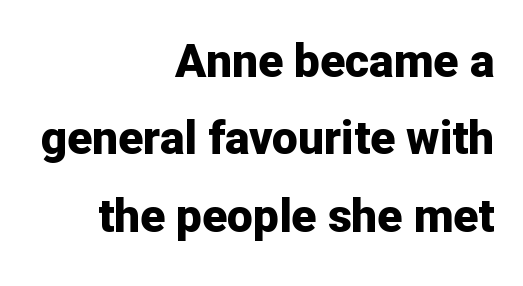
Q: Is the text bold? A: Yes.
Q: Is the text italic (slanted)? A: No, it is upright.
Q: Is the typeface a serif or a sans-serif typeface? A: Sans-serif.
Q: Is the text underlined? A: No.
Q: How is the paragraph aligned? A: Right-aligned.
Q: Is the spacing between letters normal or unusually wide? A: Normal.
Q: Is the spacing between lines tight, normal or loose? A: Normal.
Q: Width (condensed, normal, or wide)? A: Normal.
Q: Stroke contrast? A: Low.
Q: x-height? A: Medium.
Q: Monospaced? A: No.
